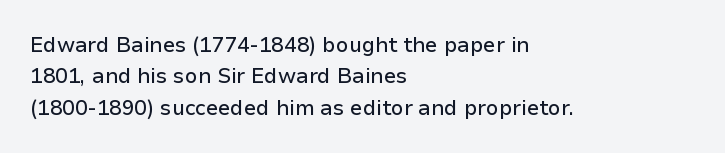
The compositor pushed each line to the left boundary. The designer left line spacing at the default. The rendering keeps characters at their native spacing. No italicization has been applied; the sample stays upright. Clear beneath every line of the passage.
